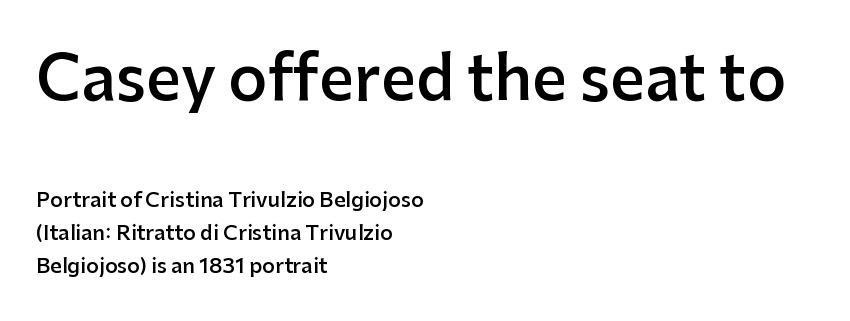
Q: Is the text bold? A: Semi-bold.
Q: Is the text italic (slanted)? A: No, it is upright.
Q: Is the typeface a serif or a sans-serif typeface? A: Sans-serif.
Q: Is the text underlined? A: No.
Q: How is the paragraph aligned? A: Left-aligned.
Q: Is the spacing between letters normal or unusually wide? A: Normal.
Q: Is the spacing between lines tight, normal or loose? A: Normal.
Q: Which block of text is set in a larger size, the first (top) or the second (bottom)? A: The first (top) one.
Q: Width (condensed, normal, or wide)? A: Normal.
Q: Stroke contrast? A: Low.
Q: x-height? A: Medium.
Q: Monospaced? A: No.
